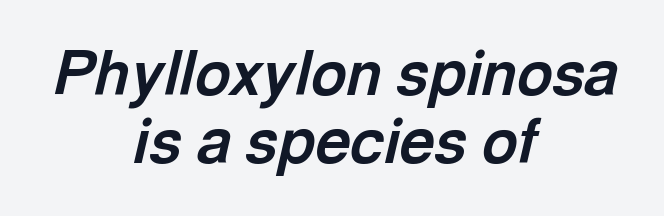
{"italic": "yes", "lean": "right", "slant_degrees": 13, "bold": "yes", "weight": "bold", "width": "normal", "x_height": "medium", "monospaced": "no", "underline": "no", "align": "center", "line_spacing": "tight", "line_spacing_ratio": 1.11, "letter_spacing": "normal", "letter_spacing_em": 0.0, "glyph_px": 61}
